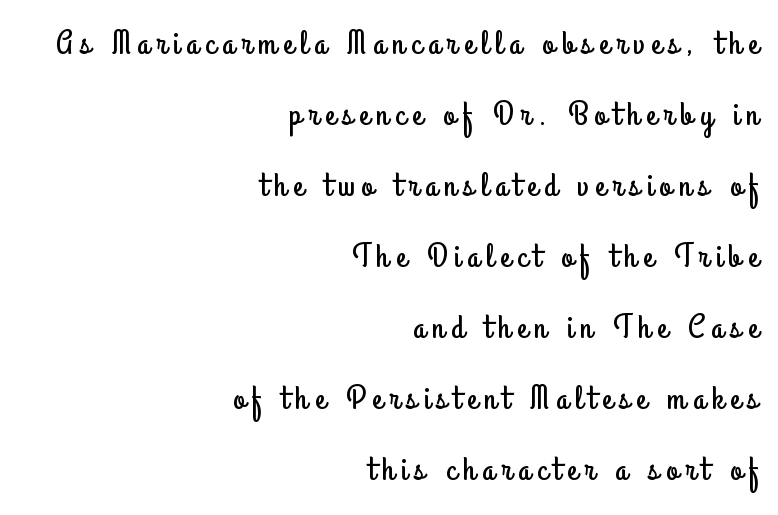
Q: Is the typeface a serif or a sans-serif typeface? A: Sans-serif.
Q: Is the text underlined? A: No.
Q: How is the paragraph aligned? A: Right-aligned.
Q: Is the spacing between letters normal or unusually wide? A: Unusually wide.
Q: Is the spacing between lines tight, normal or loose? A: Loose.
Q: Width (condensed, normal, or wide)? A: Condensed.
Q: Stroke contrast? A: Low.
Q: x-height? A: Small.
Q: Monospaced? A: No.
